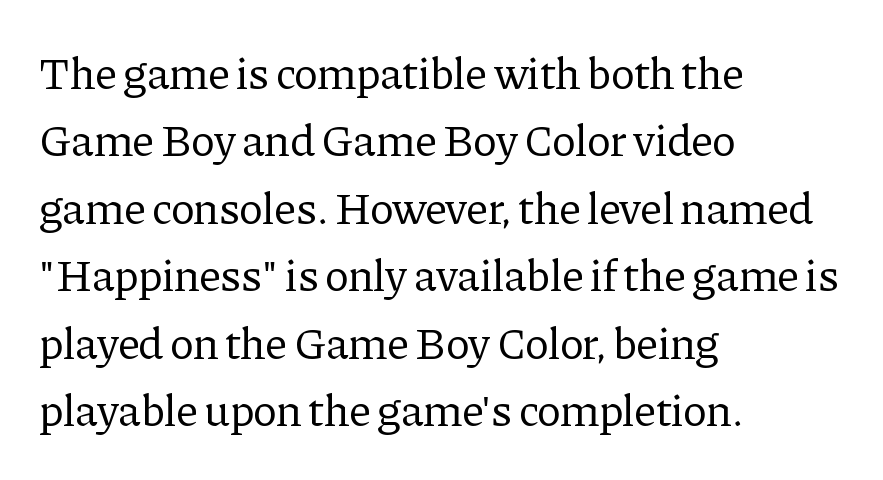
The image shows 45 px regular-weight serif type, upright; set left-aligned, normal line spacing (1.5x), normal letter spacing, not underlined; low stroke contrast and a medium x-height.
